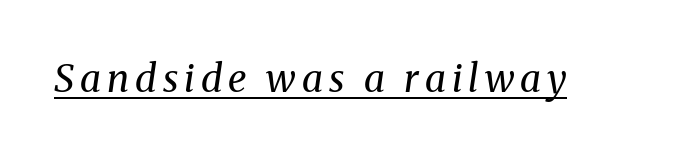
Q: Is the text bold? A: No.
Q: Is the text italic (slanted)? A: Yes, it leans right by about 8 degrees.
Q: Is the typeface a serif or a sans-serif typeface? A: Serif.
Q: Is the text underlined? A: Yes.
Q: Width (condensed, normal, or wide)? A: Normal.
Q: Stroke contrast? A: Medium.
Q: x-height? A: Medium.
Q: Monospaced? A: No.
